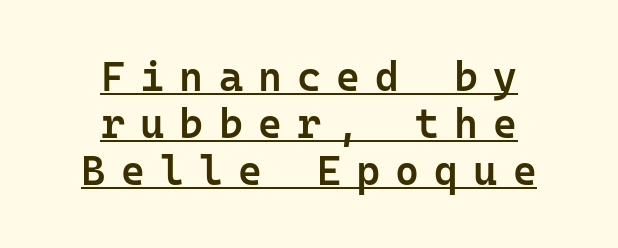
Here the designer chose a console-style face with uniform glyph widths. The rendered words wear a rule along their underside. Which margin do the lines hug? Neither — every line sits in the middle. Every letter is mildly thick-stroked: semibold rather than bold.
